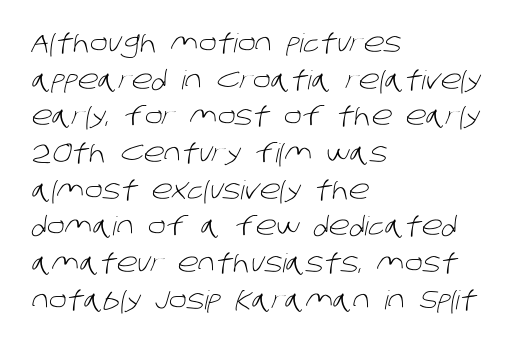
Q: Is the text bold? A: No.
Q: Is the text underlined? A: No.
Q: How is the paragraph aligned? A: Left-aligned.
Q: Is the spacing between letters normal or unusually wide? A: Normal.
Q: Is the spacing between lines tight, normal or loose? A: Normal.
